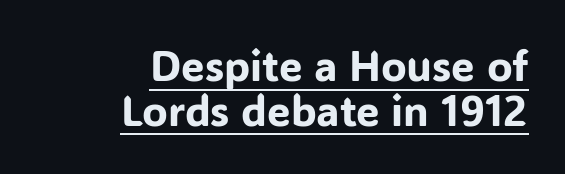
Q: Is the text italic (slanted)? A: No, it is upright.
Q: Is the typeface a serif or a sans-serif typeface? A: Sans-serif.
Q: Is the text underlined? A: Yes.
Q: How is the paragraph aligned? A: Right-aligned.
Q: Is the spacing between letters normal or unusually wide? A: Normal.
Q: Is the spacing between lines tight, normal or loose? A: Tight.
Q: Width (condensed, normal, or wide)? A: Normal.
Q: Stroke contrast? A: Low.
Q: x-height? A: Medium.
Q: Monospaced? A: No.
